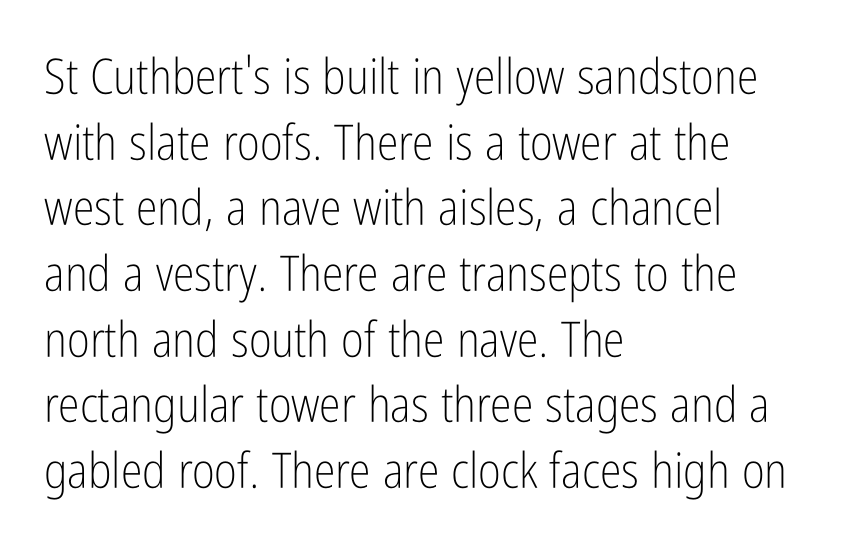
Here the designer chose a conventional face with non-uniform glyph widths. The rendering keeps characters at their native spacing. Which margin do the lines hug? The left one — the right edge is uneven. Look at the bottom of the vertical strokes: they stop flat, with no serifs.
